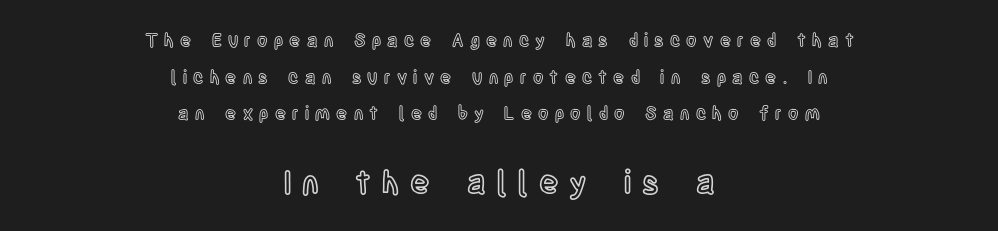
Q: Is the text italic (slanted)? A: No, it is upright.
Q: Is the text underlined? A: No.
Q: How is the paragraph aligned? A: Centered.
Q: Is the spacing between letters normal or unusually wide? A: Unusually wide.
Q: Is the spacing between lines tight, normal or loose? A: Loose.
Q: Which block of text is set in a larger size, the first (top) or the second (bottom)? A: The second (bottom) one.
Q: Width (condensed, normal, or wide)? A: Condensed.
Q: x-height? A: Large.
Q: Monospaced? A: No.
